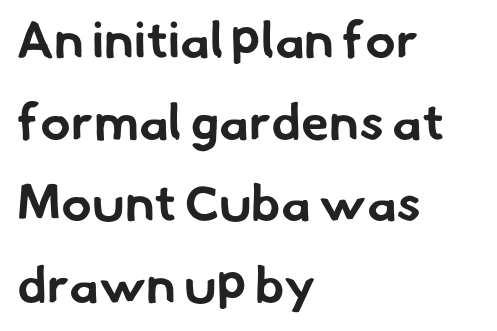
One-word summary of the alignment: left. Font category for this specimen: sans-serif. A typesetter would call this proportional, since set widths differ per character. Observe the ordinary spacing: letters are neighbours, not strangers. The characters look thick and weighty, a clear bold. Is there much room between lines? A standard amount, neither cramped nor airy.
